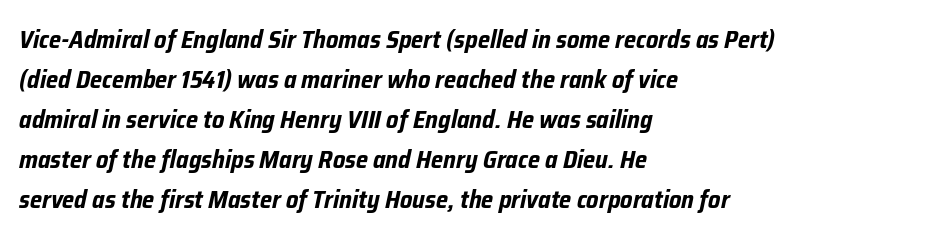
The image shows 25 px bold type, italic (leaning right); set left-aligned, normal line spacing (1.6x), normal letter spacing, not underlined.
